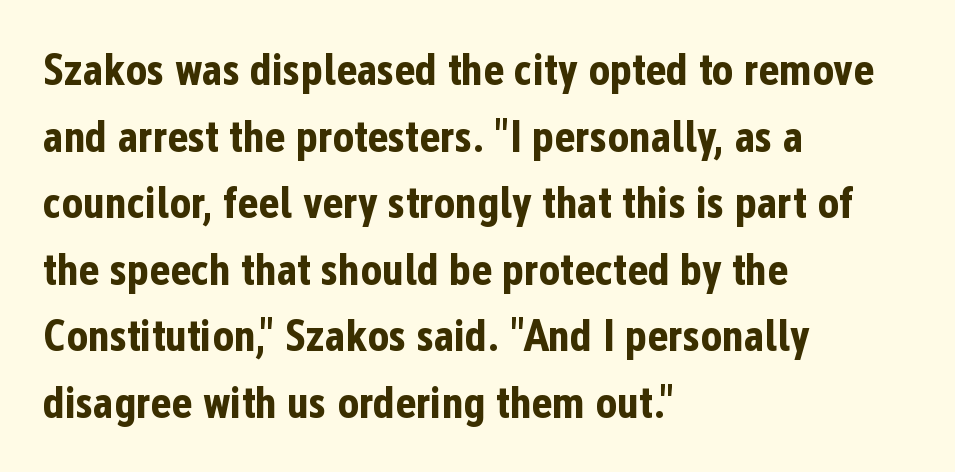
Q: Is the text bold? A: Yes.
Q: Is the text italic (slanted)? A: No, it is upright.
Q: Is the typeface a serif or a sans-serif typeface? A: Sans-serif.
Q: Is the text underlined? A: No.
Q: How is the paragraph aligned? A: Left-aligned.
Q: Is the spacing between letters normal or unusually wide? A: Normal.
Q: Is the spacing between lines tight, normal or loose? A: Normal.
Q: Width (condensed, normal, or wide)? A: Condensed.
Q: Stroke contrast? A: Low.
Q: x-height? A: Medium.
Q: Monospaced? A: No.
